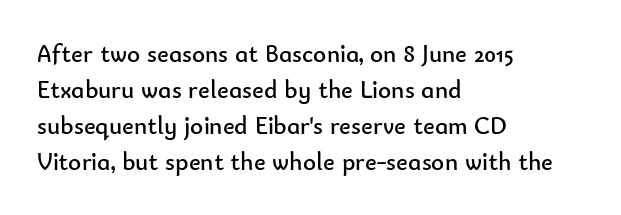
The image shows 25 px text type, upright; set left-aligned, normal line spacing (1.44x), normal letter spacing, not underlined.
